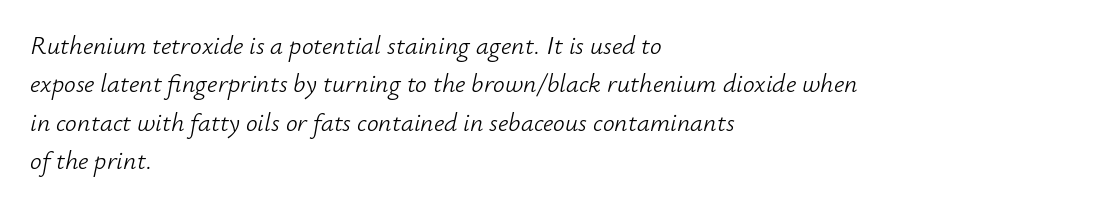
This is not heavy type; no bold has been used. Vertically, the passage feels balanced, rows spaced as you'd expect. Clear beneath every line of the passage. The typesetter chose a ragged-right arrangement here. Is the type slanted? Yes — the strokes lean at a clear angle.
